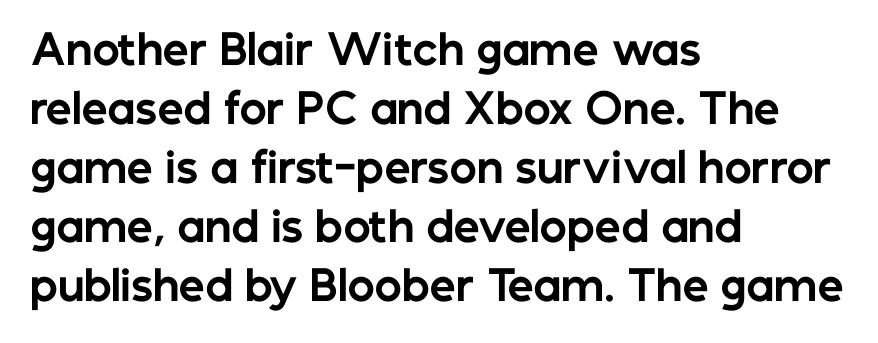
{"serif": "no", "italic": "no", "bold": "yes", "weight": "bold", "width": "normal", "stroke_contrast": "low", "x_height": "medium", "monospaced": "no", "underline": "no", "align": "left", "line_spacing": "normal", "line_spacing_ratio": 1.44, "letter_spacing": "normal", "letter_spacing_em": 0.0, "glyph_px": 41}
